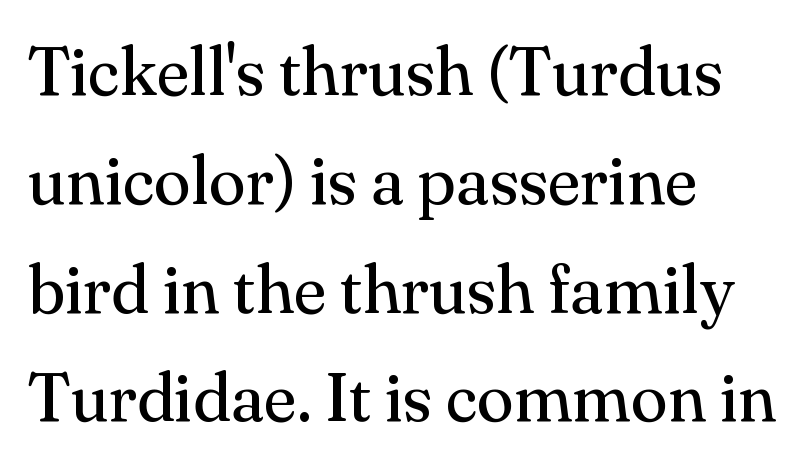
{"serif": "yes", "italic": "no", "bold": "no", "weight": "regular", "width": "normal", "stroke_contrast": "medium", "x_height": "small", "monospaced": "no", "underline": "no", "align": "left", "line_spacing": "normal", "line_spacing_ratio": 1.6, "letter_spacing": "normal", "letter_spacing_em": 0.0, "glyph_px": 68}
